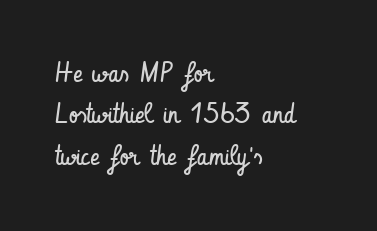
{"serif": "no", "italic": "no", "bold": "no", "weight": "regular", "width": "condensed", "stroke_contrast": "low", "x_height": "small", "monospaced": "no", "underline": "no", "align": "left", "line_spacing": "normal", "line_spacing_ratio": 1.48, "letter_spacing": "normal", "letter_spacing_em": 0.0, "glyph_px": 28}
